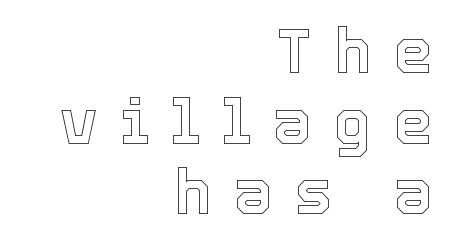
The image shows 62 px text type, upright; set right-aligned, tight line spacing (1.14x), unusually wide letter spacing (+0.36 em), not underlined; a medium x-height.
